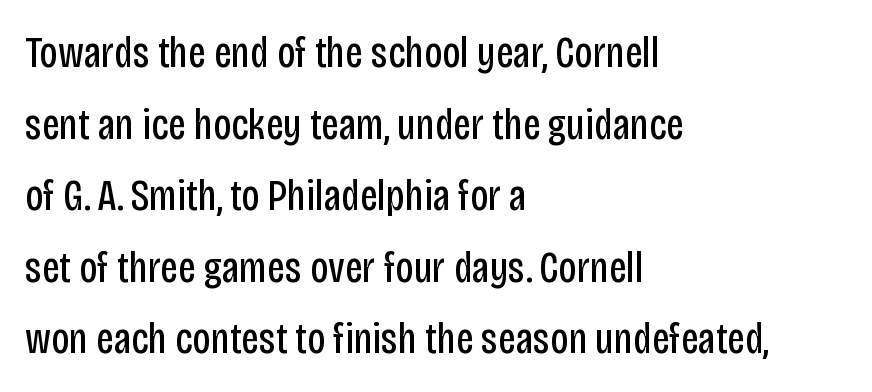
The type sits square on the baseline with zero lean. This is sans-serif lettering, the kind often seen on screens and signage. Words appear dense and cohesive because spacing is normal. Do the characters align in a grid? No, the font is proportional. Only glyphs here, with clear space below each row.
